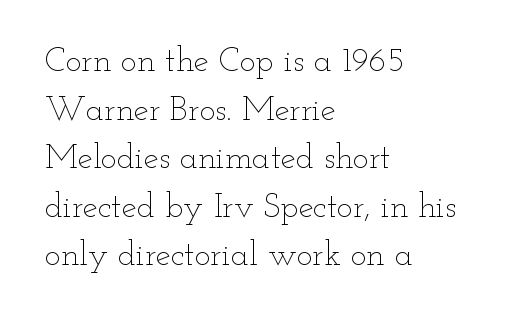
The image shows 34 px thin, wide type, upright; set left-aligned, normal line spacing (1.43x), normal letter spacing, not underlined; low stroke contrast and a small x-height.
